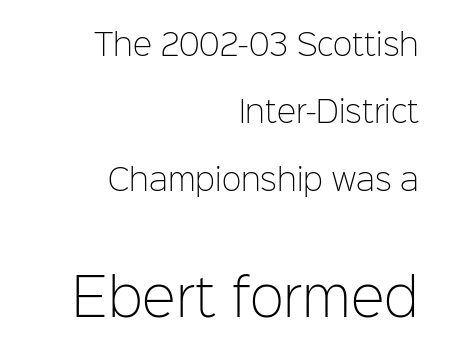
This reads as an unemphasized weight, regular at the heaviest. Where is the straight margin? On the right. In terms of posture, this sample is upright. Descenders hang freely into open space. A great deal of white space separates one row of letters from the next.
